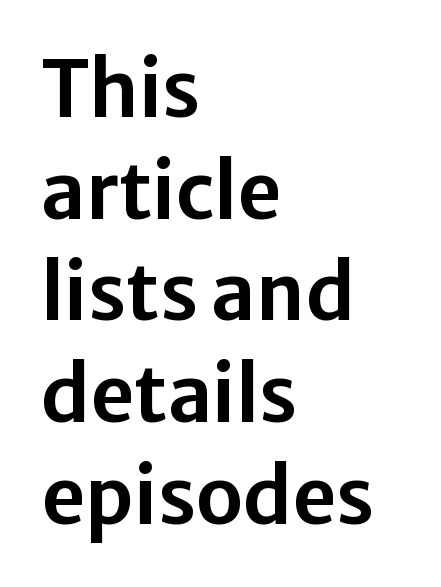
The specimen reads as upright at a glance. Baseline-to-baseline distance is the conventional proportion of letter height. The rendering uses natural spacing where letterforms have individual widths. Type without underlining.
